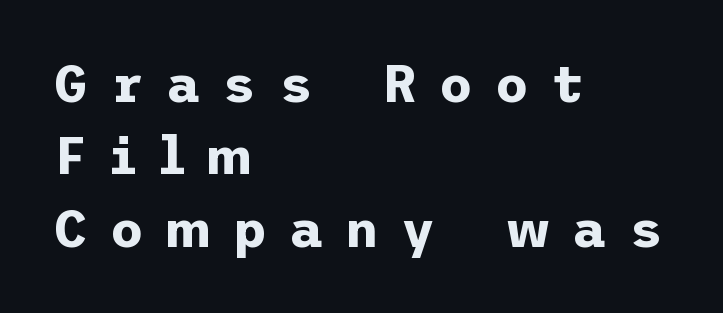
The image shows 52 px bold sans-serif type, upright; set left-aligned, normal line spacing (1.39x), unusually wide letter spacing (+0.43 em), not underlined; low stroke contrast and a medium x-height.
